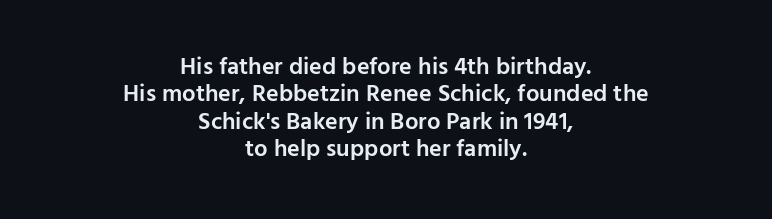
{"italic": "no", "bold": "semi", "underline": "no", "align": "center", "line_spacing": "tight", "line_spacing_ratio": 1.14, "letter_spacing": "normal", "letter_spacing_em": 0.0, "glyph_px": 24}
